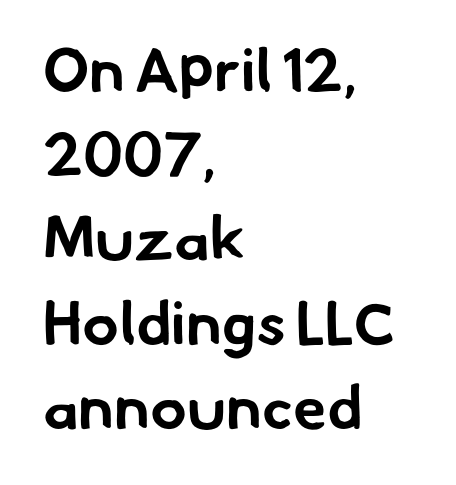
{"serif": "no", "bold": "yes", "weight": "bold", "width": "normal", "stroke_contrast": "low", "x_height": "small", "monospaced": "no", "underline": "no", "align": "left", "line_spacing": "normal", "line_spacing_ratio": 1.38, "letter_spacing": "normal", "letter_spacing_em": 0.0, "glyph_px": 61}
